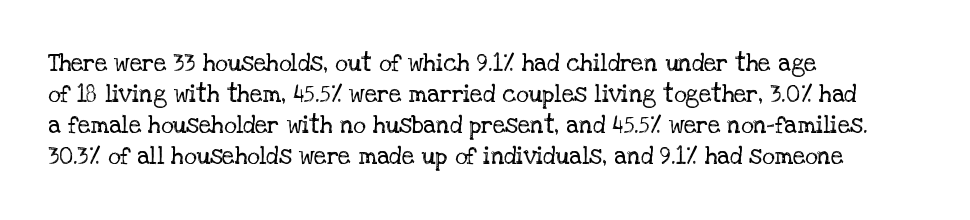
Q: Is the text bold? A: No.
Q: Is the text italic (slanted)? A: No, it is upright.
Q: Is the text underlined? A: No.
Q: How is the paragraph aligned? A: Left-aligned.
Q: Is the spacing between letters normal or unusually wide? A: Normal.
Q: Is the spacing between lines tight, normal or loose? A: Normal.
